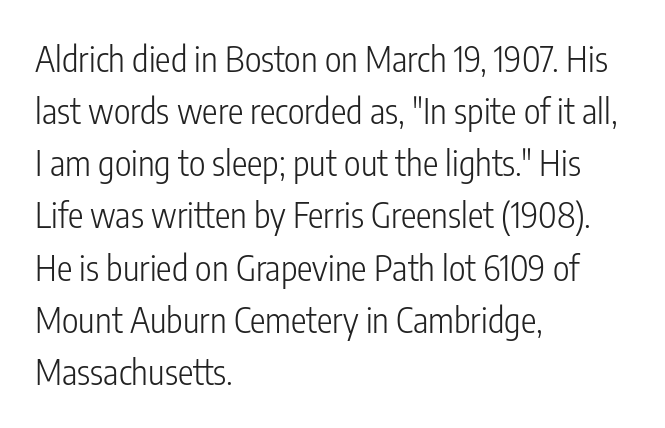
The image shows 35 px light, condensed sans-serif type, upright; set left-aligned, normal line spacing (1.49x), normal letter spacing, not underlined; low stroke contrast and a medium x-height.
